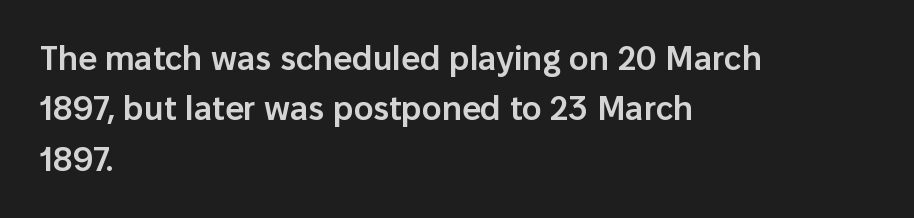
The image shows 33 px semibold sans-serif type, upright; set left-aligned, normal line spacing (1.53x), normal letter spacing, not underlined; low stroke contrast and a medium x-height.
